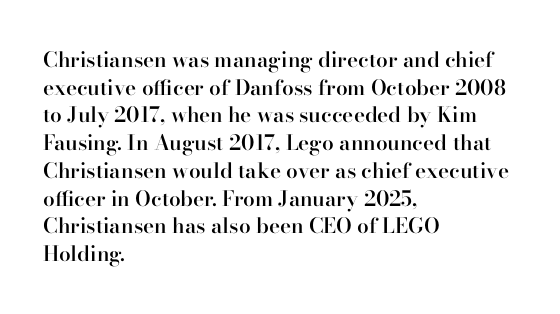
Q: Is the text bold? A: Semi-bold.
Q: Is the text italic (slanted)? A: No, it is upright.
Q: Is the text underlined? A: No.
Q: How is the paragraph aligned? A: Left-aligned.
Q: Is the spacing between letters normal or unusually wide? A: Normal.
Q: Is the spacing between lines tight, normal or loose? A: Normal.
